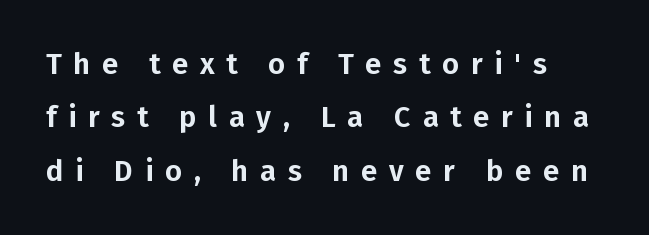
Ascenders rise straight up at ninety degrees. Letter spacing: wide. A bare baseline throughout the passage. This sample has the flowing, uneven cadence of proportional lettering. Serif or sans? Sans — the stroke terminals are bare.
